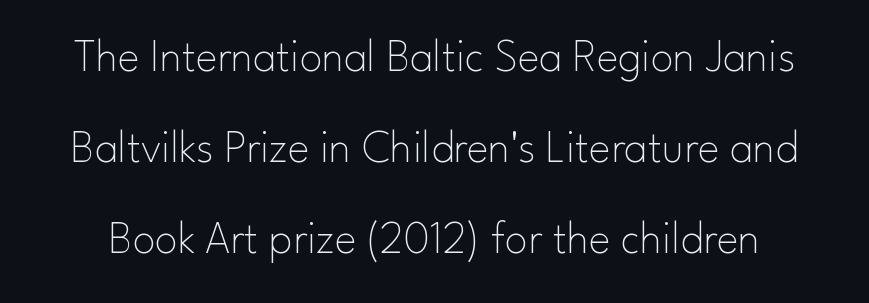
Q: Is the text bold? A: No.
Q: Is the text italic (slanted)? A: No, it is upright.
Q: Is the typeface a serif or a sans-serif typeface? A: Sans-serif.
Q: Is the text underlined? A: No.
Q: Is the spacing between letters normal or unusually wide? A: Normal.
Q: Is the spacing between lines tight, normal or loose? A: Loose.
Q: Width (condensed, normal, or wide)? A: Normal.
Q: Stroke contrast? A: Low.
Q: x-height? A: Small.
Q: Monospaced? A: No.
